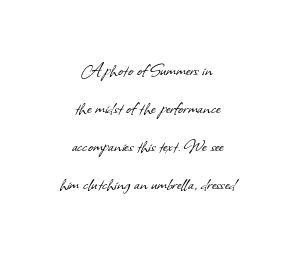
The image shows 22 px text type; set centered, line spacing 1.72x, normal letter spacing, not underlined.
